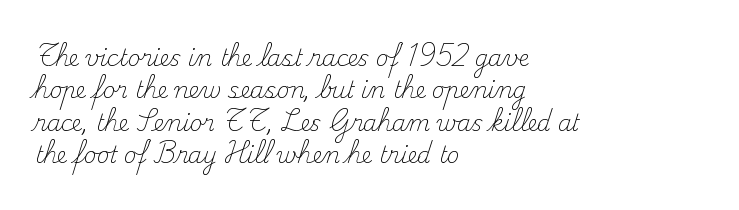
{"bold": "no", "underline": "no", "align": "left", "line_spacing": "normal", "line_spacing_ratio": 1.47, "letter_spacing": "normal", "letter_spacing_em": 0.0, "glyph_px": 22}
